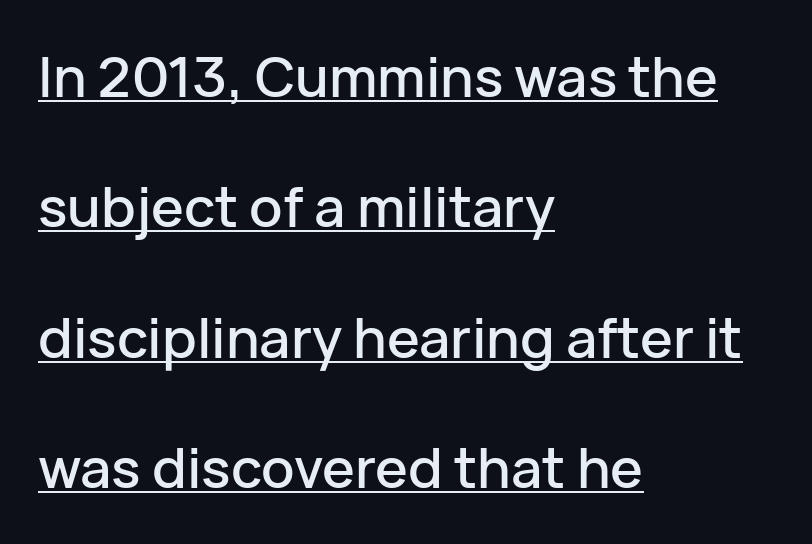
{"serif": "no", "italic": "no", "width": "normal", "stroke_contrast": "low", "x_height": "medium", "monospaced": "no", "underline": "yes", "align": "left", "line_spacing": "loose", "line_spacing_ratio": 2.37, "letter_spacing": "normal", "letter_spacing_em": 0.0, "glyph_px": 55}
